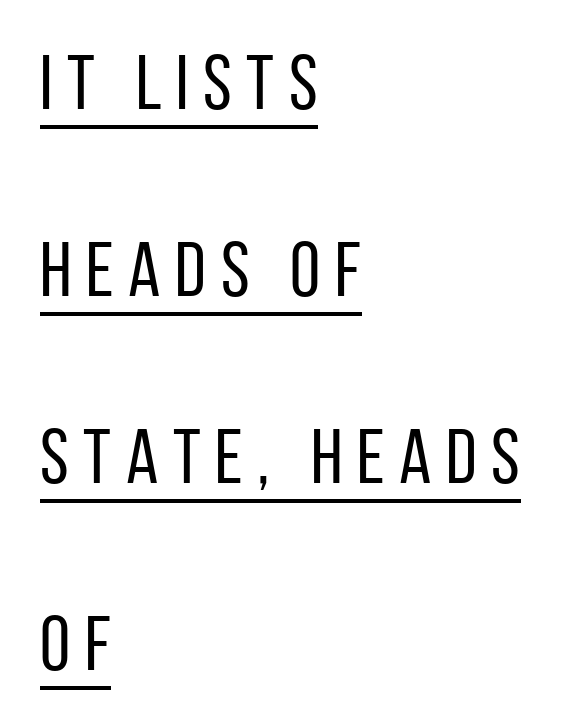
Q: Is the text bold? A: No.
Q: Is the text italic (slanted)? A: No, it is upright.
Q: Is the typeface a serif or a sans-serif typeface? A: Sans-serif.
Q: Is the text underlined? A: Yes.
Q: How is the paragraph aligned? A: Left-aligned.
Q: Is the spacing between lines tight, normal or loose? A: Loose.
Q: Width (condensed, normal, or wide)? A: Condensed.
Q: Stroke contrast? A: Low.
Q: x-height? A: Large.
Q: Monospaced? A: No.
